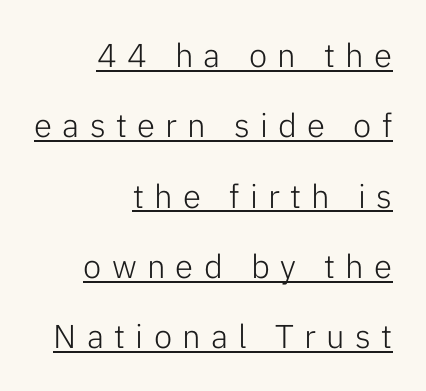
Line spacing here is loose. The font's upright variant was chosen for this text. Underlined type. Each letter keeps its own natural width here, so spacing adapts to shape. Someone cranked the tracking dial way up on this one.
